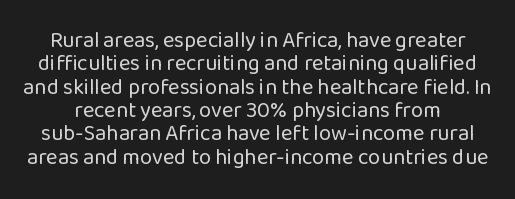
{"italic": "no", "bold": "no", "underline": "no", "line_spacing": "tight", "line_spacing_ratio": 1.06, "letter_spacing": "normal", "letter_spacing_em": 0.0, "glyph_px": 22}
